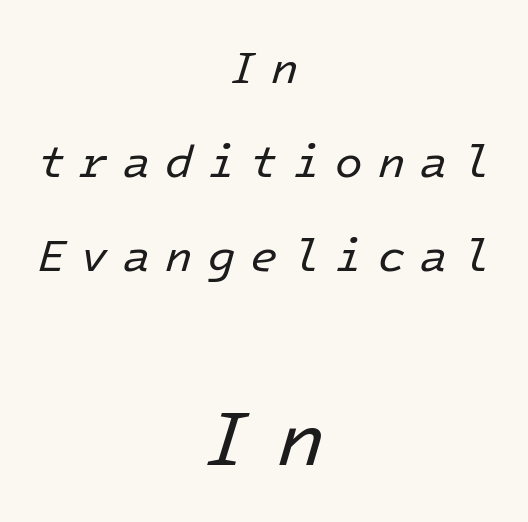
Q: Is the text bold? A: No.
Q: Is the text italic (slanted)? A: Yes, it leans right by about 16 degrees.
Q: Is the text underlined? A: No.
Q: How is the paragraph aligned? A: Centered.
Q: Is the spacing between letters normal or unusually wide? A: Unusually wide.
Q: Is the spacing between lines tight, normal or loose? A: Loose.
Q: Which block of text is set in a larger size, the first (top) or the second (bottom)? A: The second (bottom) one.
Q: Width (condensed, normal, or wide)? A: Normal.
Q: Stroke contrast? A: Low.
Q: x-height? A: Medium.
